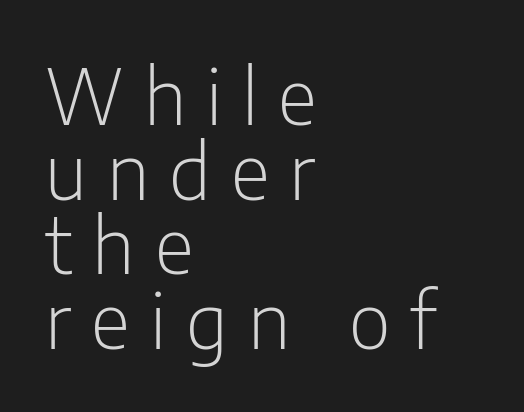
{"serif": "no", "italic": "no", "bold": "no", "weight": "light", "width": "condensed", "stroke_contrast": "low", "x_height": "medium", "monospaced": "no", "underline": "no", "align": "left", "line_spacing": "tight", "line_spacing_ratio": 0.97, "letter_spacing": "wide", "letter_spacing_em": 0.26, "glyph_px": 77}
